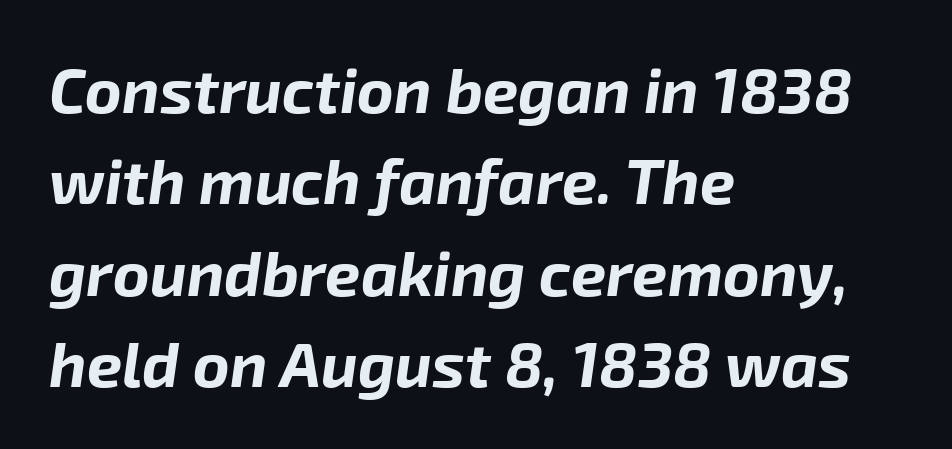
The image shows 63 px bold type, italic (leaning right); set left-aligned, normal line spacing (1.45x), normal letter spacing, not underlined; low stroke contrast and a medium x-height.
